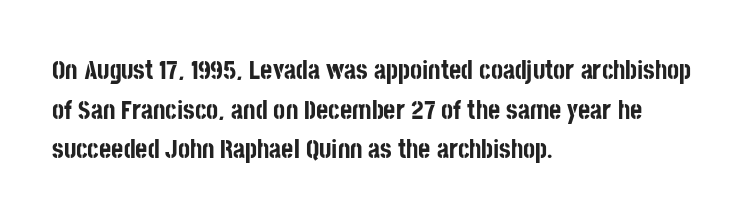
Q: Is the text bold? A: Yes.
Q: Is the text italic (slanted)? A: No, it is upright.
Q: Is the text underlined? A: No.
Q: How is the paragraph aligned? A: Left-aligned.
Q: Is the spacing between letters normal or unusually wide? A: Normal.
Q: Is the spacing between lines tight, normal or loose? A: Normal.
